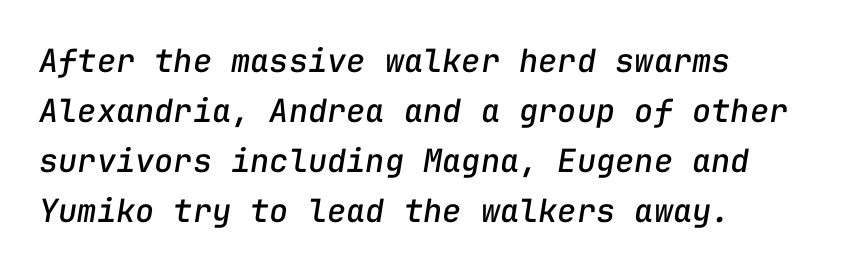
Q: Is the text italic (slanted)? A: Yes, it leans right by about 9 degrees.
Q: Is the text underlined? A: No.
Q: Is the spacing between letters normal or unusually wide? A: Normal.
Q: Is the spacing between lines tight, normal or loose? A: Normal.
Q: Width (condensed, normal, or wide)? A: Normal.
Q: Stroke contrast? A: Low.
Q: x-height? A: Medium.
Q: Monospaced? A: Yes.
